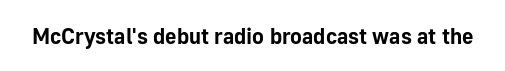
Q: Is the text bold? A: Yes.
Q: Is the text italic (slanted)? A: No, it is upright.
Q: Is the text underlined? A: No.
Q: Is the spacing between letters normal or unusually wide? A: Normal.
